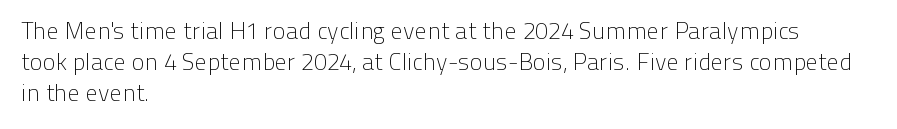
The ragged edge is on the right, which tells us the setting is flush left. The passage shown is not underscored anywhere. These lines were composed using upright roman letters. This sample uses plain, unmodified letter spacing. Reading down the column, the eye jumps a familiar distance to each next line.
